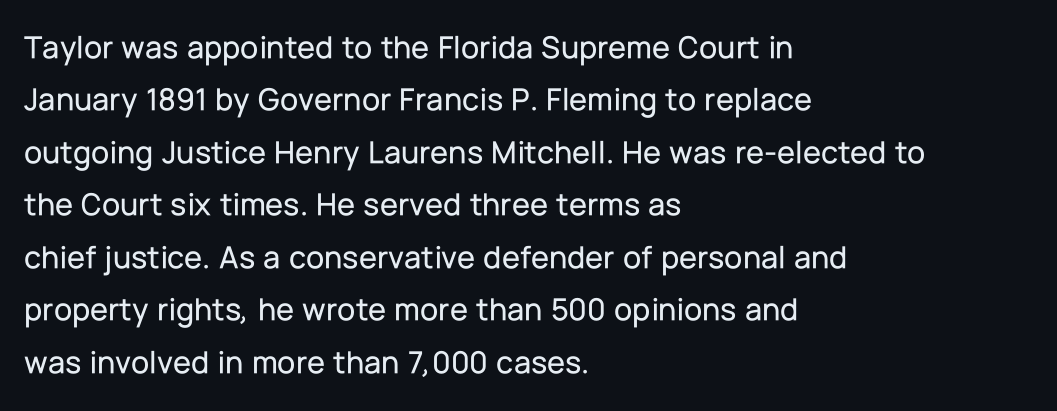
The image shows 33 px sans-serif type, upright; set left-aligned, normal line spacing (1.59x), normal letter spacing, not underlined; low stroke contrast and a medium x-height.
